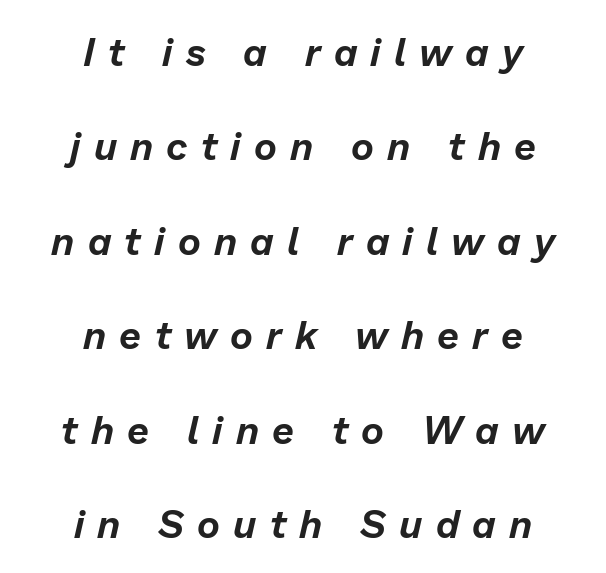
Q: Is the text italic (slanted)? A: Yes, it leans right by about 13 degrees.
Q: Is the text underlined? A: No.
Q: How is the paragraph aligned? A: Centered.
Q: Is the spacing between letters normal or unusually wide? A: Unusually wide.
Q: Is the spacing between lines tight, normal or loose? A: Loose.
Q: Width (condensed, normal, or wide)? A: Normal.
Q: Stroke contrast? A: Low.
Q: x-height? A: Medium.
Q: Monospaced? A: No.
